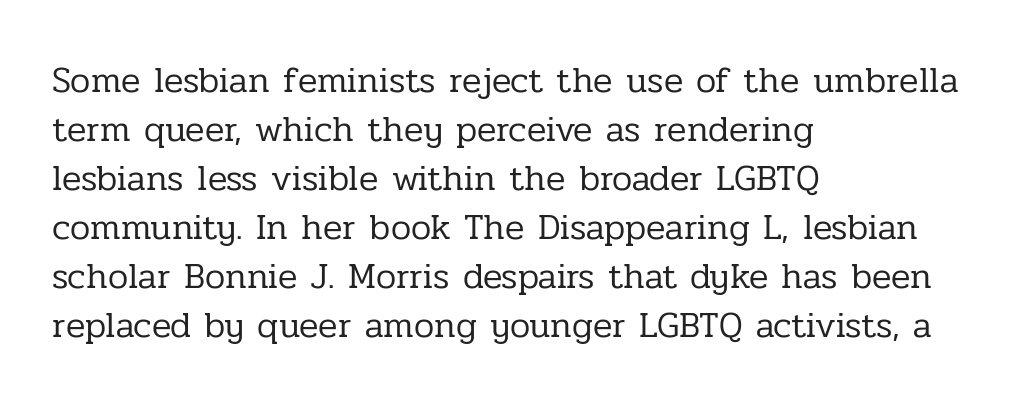
Q: Is the text bold? A: No.
Q: Is the text italic (slanted)? A: No, it is upright.
Q: Is the typeface a serif or a sans-serif typeface? A: Serif.
Q: Is the text underlined? A: No.
Q: How is the paragraph aligned? A: Left-aligned.
Q: Is the spacing between letters normal or unusually wide? A: Normal.
Q: Is the spacing between lines tight, normal or loose? A: Normal.
Q: Width (condensed, normal, or wide)? A: Normal.
Q: Stroke contrast? A: Low.
Q: x-height? A: Medium.
Q: Monospaced? A: No.
